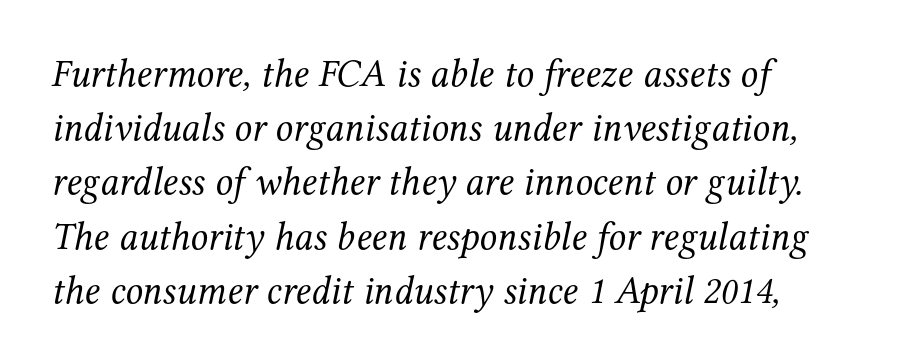
Q: Is the text bold? A: No.
Q: Is the text italic (slanted)? A: Yes, it leans right by about 12 degrees.
Q: Is the typeface a serif or a sans-serif typeface? A: Serif.
Q: Is the text underlined? A: No.
Q: How is the paragraph aligned? A: Left-aligned.
Q: Is the spacing between letters normal or unusually wide? A: Normal.
Q: Is the spacing between lines tight, normal or loose? A: Normal.
Q: Width (condensed, normal, or wide)? A: Normal.
Q: Stroke contrast? A: Medium.
Q: x-height? A: Medium.
Q: Monospaced? A: No.
